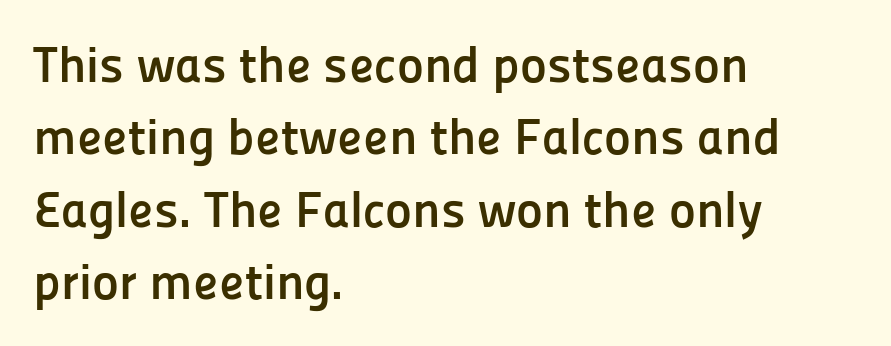
{"serif": "no", "italic": "no", "bold": "yes", "weight": "semibold", "width": "normal", "stroke_contrast": "low", "x_height": "medium", "monospaced": "no", "underline": "no", "align": "left", "line_spacing": "normal", "line_spacing_ratio": 1.42, "letter_spacing": "normal", "letter_spacing_em": 0.0, "glyph_px": 51}
